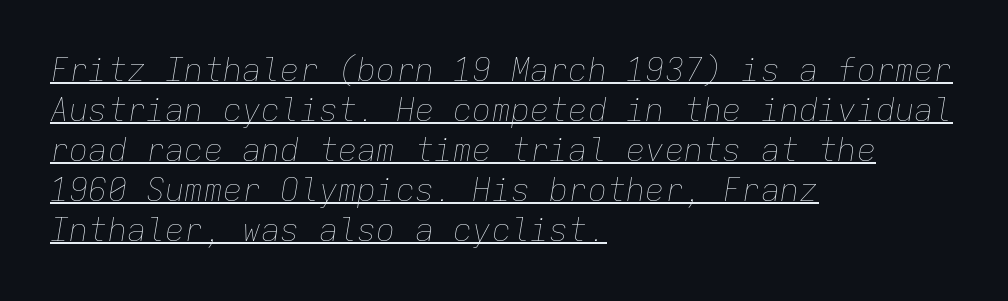
The image shows 32 px thin type, italic (leaning right), monospaced; set left-aligned, normal line spacing (1.25x), normal letter spacing, underlined; low stroke contrast and a medium x-height.
